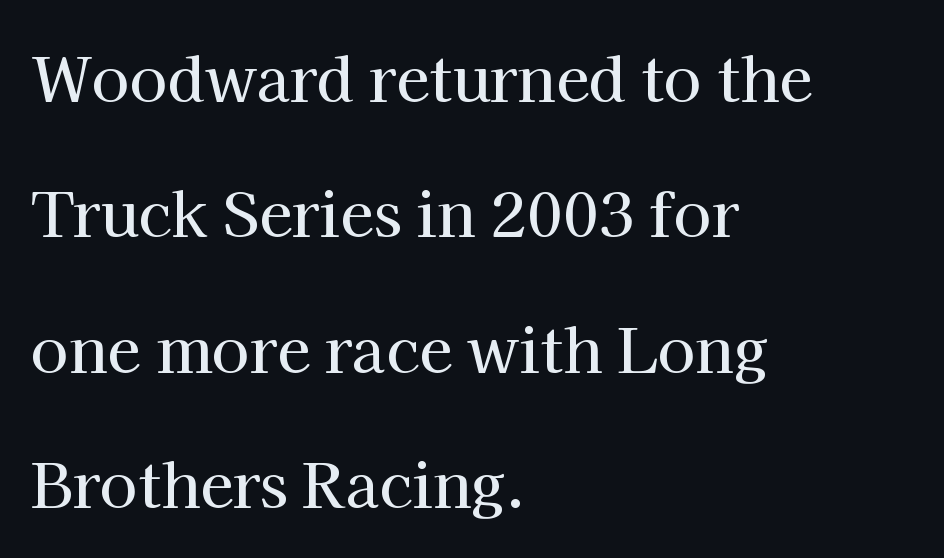
Q: Is the text italic (slanted)? A: No, it is upright.
Q: Is the typeface a serif or a sans-serif typeface? A: Serif.
Q: Is the text underlined? A: No.
Q: How is the paragraph aligned? A: Left-aligned.
Q: Is the spacing between letters normal or unusually wide? A: Normal.
Q: Is the spacing between lines tight, normal or loose? A: Loose.
Q: Width (condensed, normal, or wide)? A: Normal.
Q: Stroke contrast? A: High.
Q: x-height? A: Medium.
Q: Monospaced? A: No.
